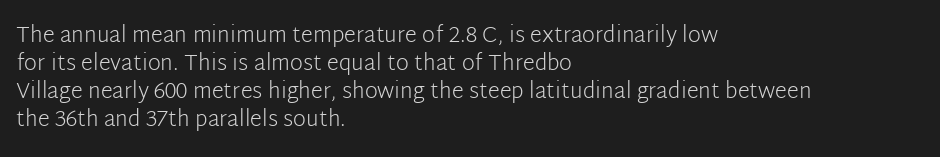
Q: Is the text bold? A: No.
Q: Is the text italic (slanted)? A: No, it is upright.
Q: Is the text underlined? A: No.
Q: How is the paragraph aligned? A: Left-aligned.
Q: Is the spacing between letters normal or unusually wide? A: Normal.
Q: Is the spacing between lines tight, normal or loose? A: Normal.
